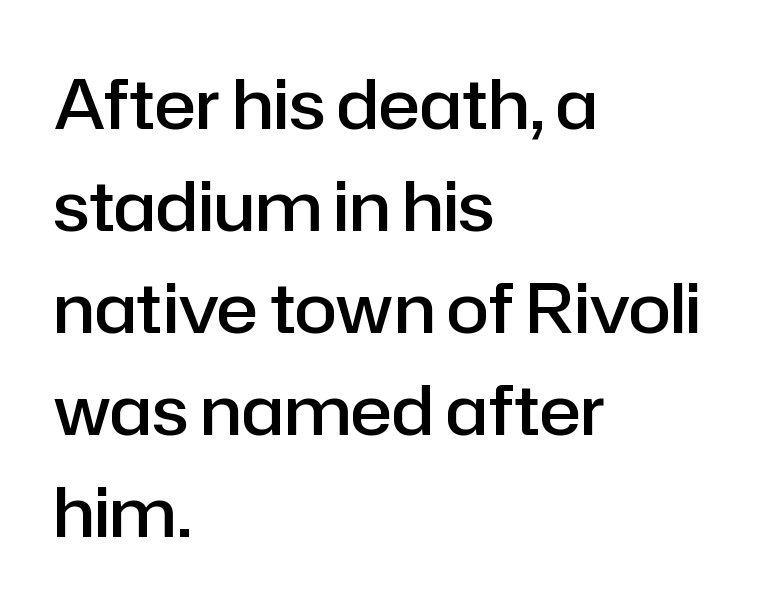
The image shows 69 px semibold sans-serif type, upright; set left-aligned, normal line spacing (1.48x), normal letter spacing, not underlined; low stroke contrast and a medium x-height.
